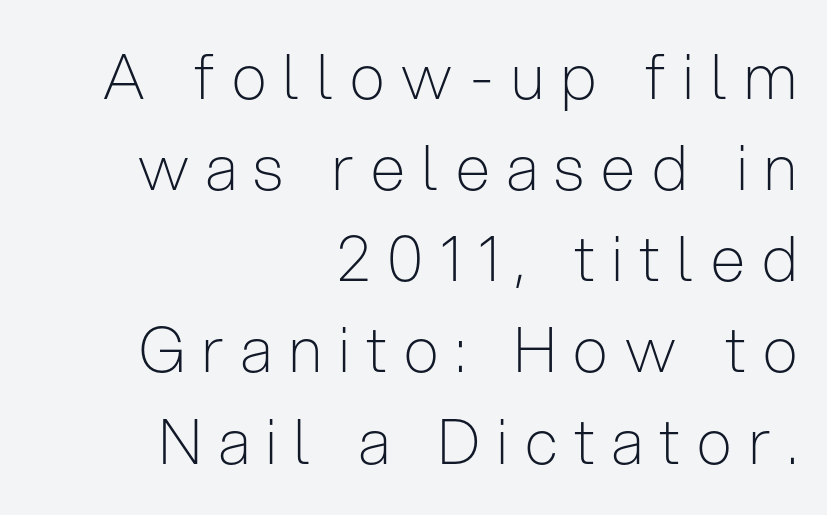
The image shows 62 px light, condensed sans-serif type, upright; set right-aligned, normal line spacing (1.47x), unusually wide letter spacing (+0.28 em), not underlined; low stroke contrast and a medium x-height.
